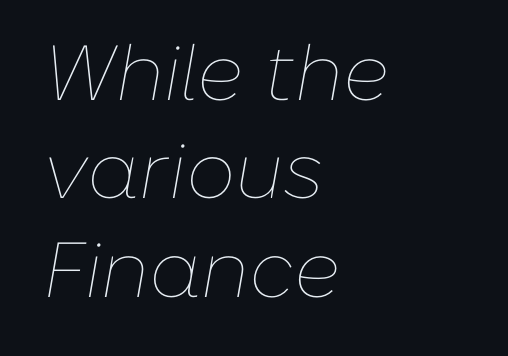
{"italic": "yes", "lean": "right", "slant_degrees": 10, "bold": "no", "weight": "thin", "width": "normal", "stroke_contrast": "low", "x_height": "medium", "monospaced": "no", "underline": "no", "align": "left", "line_spacing": "normal", "line_spacing_ratio": 1.26, "letter_spacing": "normal", "letter_spacing_em": 0.0, "glyph_px": 78}
